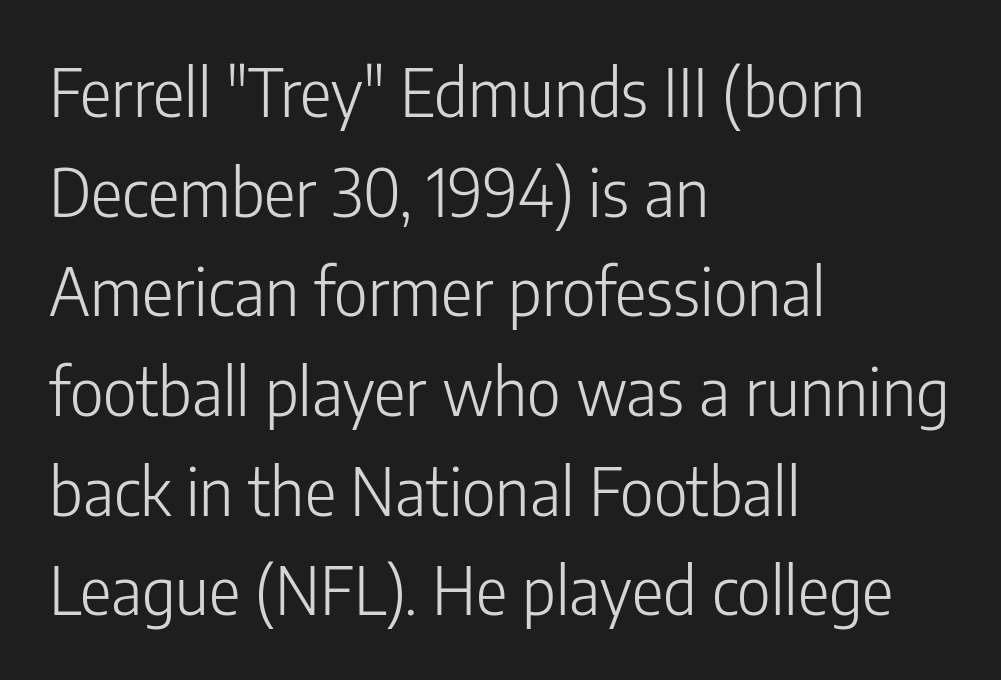
Q: Is the text bold? A: No.
Q: Is the text italic (slanted)? A: No, it is upright.
Q: Is the typeface a serif or a sans-serif typeface? A: Sans-serif.
Q: Is the text underlined? A: No.
Q: How is the paragraph aligned? A: Left-aligned.
Q: Is the spacing between letters normal or unusually wide? A: Normal.
Q: Is the spacing between lines tight, normal or loose? A: Normal.
Q: Width (condensed, normal, or wide)? A: Condensed.
Q: Stroke contrast? A: Low.
Q: x-height? A: Medium.
Q: Monospaced? A: No.
